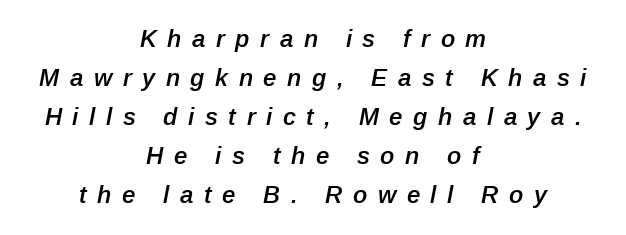
{"italic": "yes", "lean": "right", "slant_degrees": 12, "bold": "semi", "underline": "no", "align": "center", "line_spacing": "normal", "line_spacing_ratio": 1.63, "letter_spacing": "wide", "letter_spacing_em": 0.44, "glyph_px": 24}
